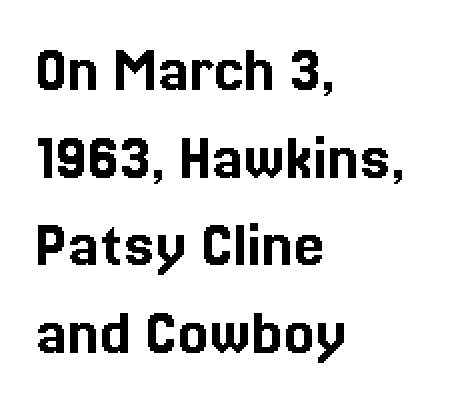
{"italic": "no", "width": "normal", "x_height": "medium", "monospaced": "no", "underline": "no", "align": "left", "line_spacing": "normal", "line_spacing_ratio": 1.29, "letter_spacing": "normal", "letter_spacing_em": 0.0, "glyph_px": 68}
